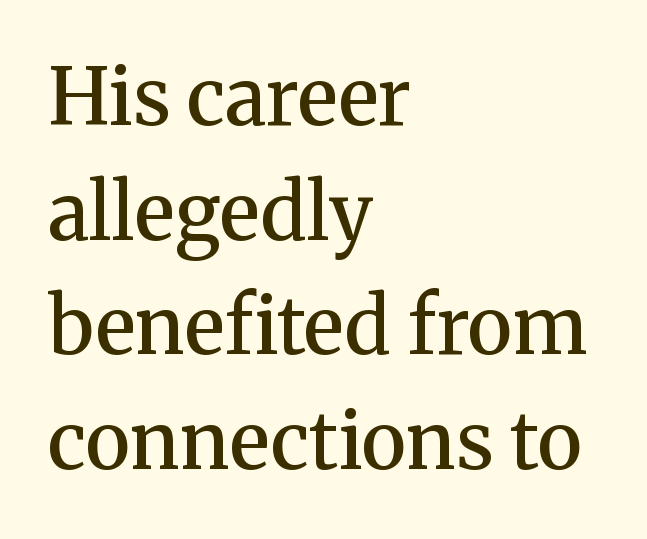
{"serif": "yes", "italic": "no", "bold": "semi", "weight": "semibold", "width": "normal", "stroke_contrast": "medium", "x_height": "medium", "monospaced": "no", "underline": "no", "align": "left", "line_spacing": "normal", "line_spacing_ratio": 1.47, "letter_spacing": "normal", "letter_spacing_em": 0.0, "glyph_px": 78}
